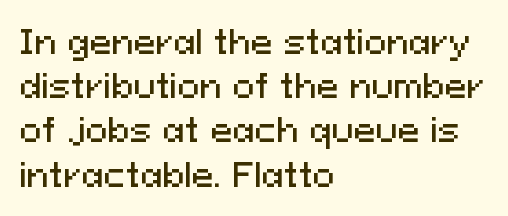
To sum up the face: it is a sans, with no serifs. The rendering uses natural spacing where letterforms have individual widths. Summary of vertical rhythm: regular, with standard interline spacing. Caption: standard tracking, unaltered.
